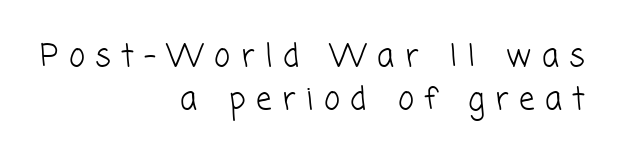
The image shows 31 px light sans-serif type; set right-aligned, normal line spacing (1.39x), unusually wide letter spacing (+0.34 em), not underlined; low stroke contrast and a medium x-height.
